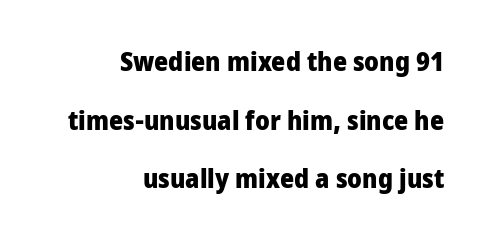
The sample has been set heavy, in full bold. Plain, unruled lines of type. Rows of type keep a wide berth in the vertical direction. The lettering stays uniformly vertical, giving the passage a roman look. A student would call this right alignment; a typographer would say flush right, rag left. Caption: standard tracking, unaltered.
